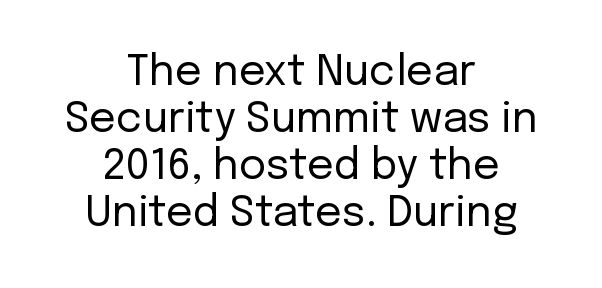
The image shows 42 px regular-weight sans-serif type, upright; set centered, tight line spacing (1.12x), normal letter spacing, not underlined; low stroke contrast and a medium x-height.
